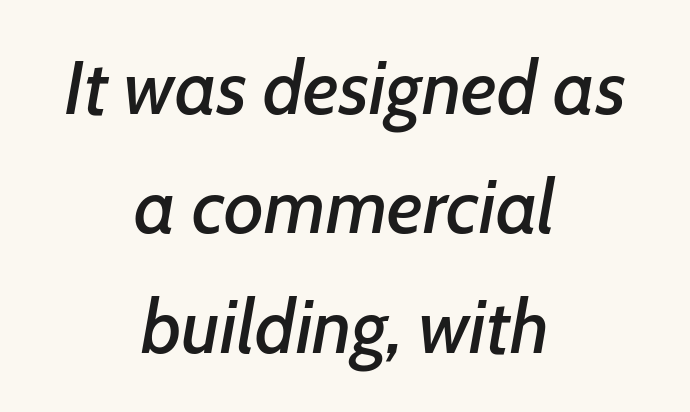
Q: Is the text italic (slanted)? A: Yes, it leans right by about 7 degrees.
Q: Is the text underlined? A: No.
Q: How is the paragraph aligned? A: Centered.
Q: Is the spacing between letters normal or unusually wide? A: Normal.
Q: Is the spacing between lines tight, normal or loose? A: Normal.
Q: Width (condensed, normal, or wide)? A: Normal.
Q: Stroke contrast? A: Low.
Q: x-height? A: Medium.
Q: Monospaced? A: No.
